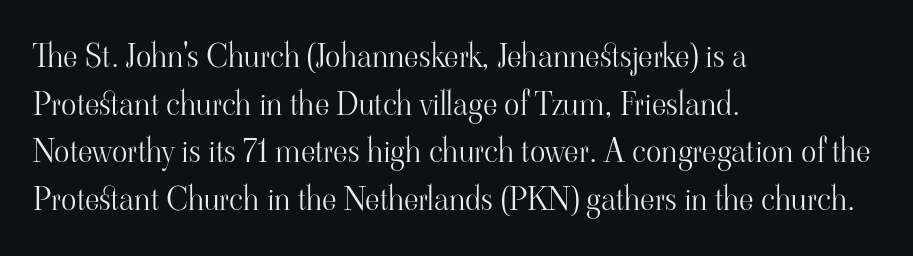
{"serif": "yes", "italic": "no", "bold": "no", "weight": "light", "width": "normal", "stroke_contrast": "high", "x_height": "small", "monospaced": "no", "underline": "no", "align": "left", "line_spacing": "normal", "line_spacing_ratio": 1.49, "letter_spacing": "normal", "letter_spacing_em": 0.0, "glyph_px": 32}
